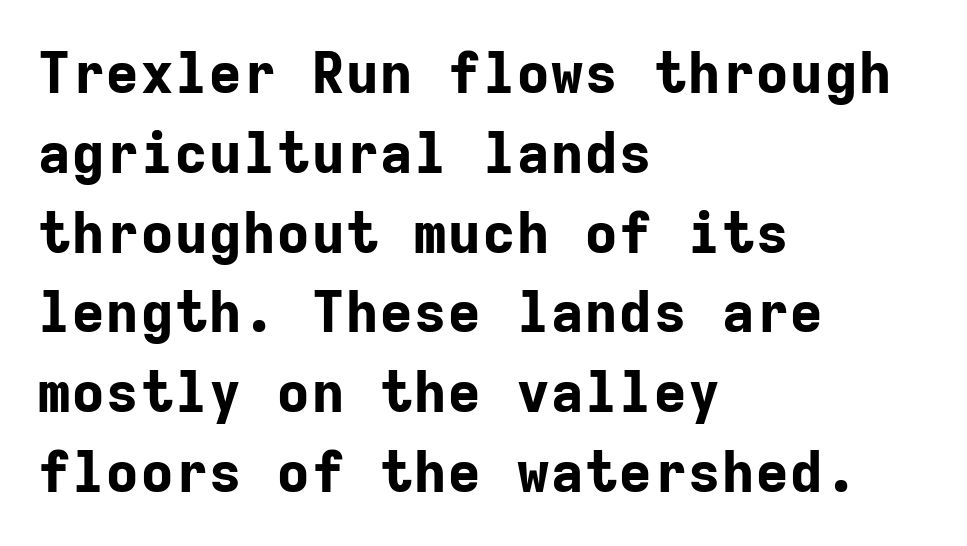
Q: Is the text bold? A: Yes.
Q: Is the text italic (slanted)? A: No, it is upright.
Q: Is the typeface a serif or a sans-serif typeface? A: Sans-serif.
Q: Is the text underlined? A: No.
Q: How is the paragraph aligned? A: Left-aligned.
Q: Is the spacing between letters normal or unusually wide? A: Normal.
Q: Is the spacing between lines tight, normal or loose? A: Normal.
Q: Width (condensed, normal, or wide)? A: Normal.
Q: Stroke contrast? A: Low.
Q: x-height? A: Medium.
Q: Monospaced? A: Yes.
